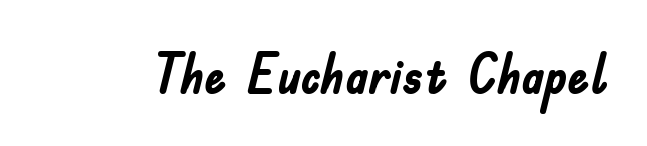
Q: Is the text bold? A: Yes.
Q: Is the text italic (slanted)? A: Yes.
Q: Is the typeface a serif or a sans-serif typeface? A: Sans-serif.
Q: Is the text underlined? A: No.
Q: Is the spacing between letters normal or unusually wide? A: Normal.
Q: Width (condensed, normal, or wide)? A: Condensed.
Q: Stroke contrast? A: Low.
Q: x-height? A: Small.
Q: Monospaced? A: No.
